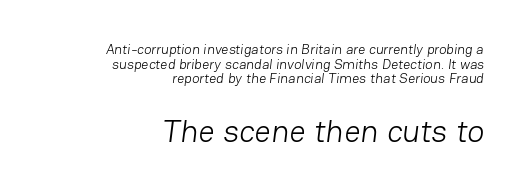
The image shows 32 px light sans-serif type; set right-aligned, tight line spacing (1.05x), normal letter spacing, not underlined; the second (bottom) block is 2.29x larger; low stroke contrast and a medium x-height.
